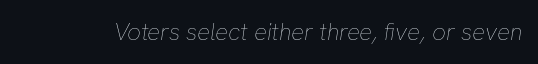
The specimen omits any rule beneath the text block's lines. Is the stroke heavy? The answer is a plain regular-or-lighter. Compared with typical body copy, the letter spacing here is the same. The letters are slanted; this is an italic face.
